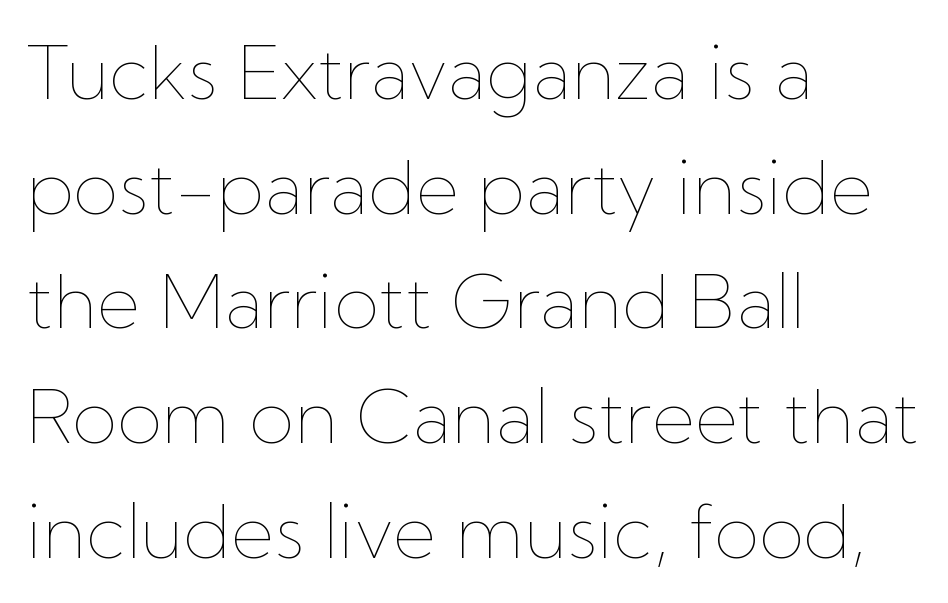
{"italic": "no", "bold": "no", "weight": "thin", "width": "normal", "stroke_contrast": "low", "x_height": "medium", "monospaced": "no", "underline": "no", "align": "left", "line_spacing": "normal", "line_spacing_ratio": 1.55, "letter_spacing": "normal", "letter_spacing_em": 0.0, "glyph_px": 74}
